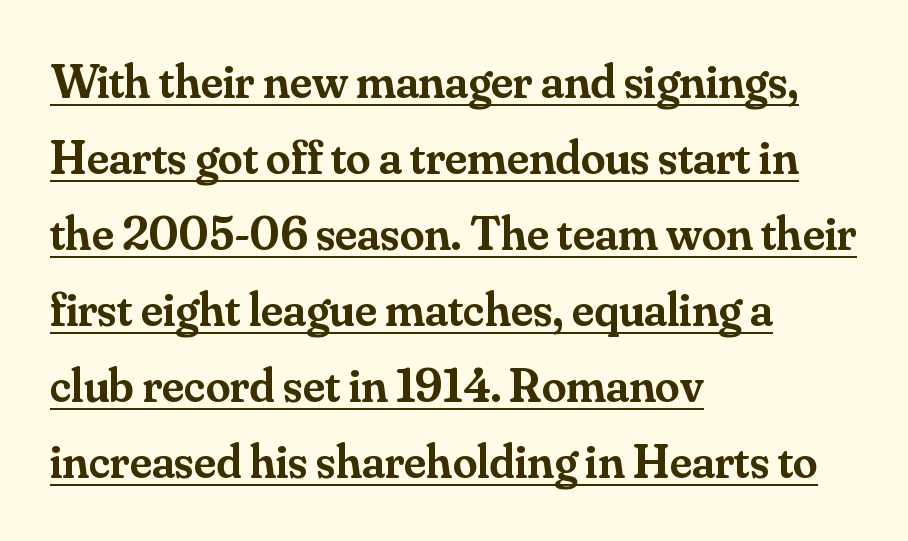
Q: Is the text bold? A: Semi-bold.
Q: Is the text italic (slanted)? A: No, it is upright.
Q: Is the typeface a serif or a sans-serif typeface? A: Serif.
Q: Is the text underlined? A: Yes.
Q: How is the paragraph aligned? A: Left-aligned.
Q: Is the spacing between letters normal or unusually wide? A: Normal.
Q: Is the spacing between lines tight, normal or loose? A: Normal.
Q: Width (condensed, normal, or wide)? A: Normal.
Q: Stroke contrast? A: Medium.
Q: x-height? A: Small.
Q: Monospaced? A: No.
